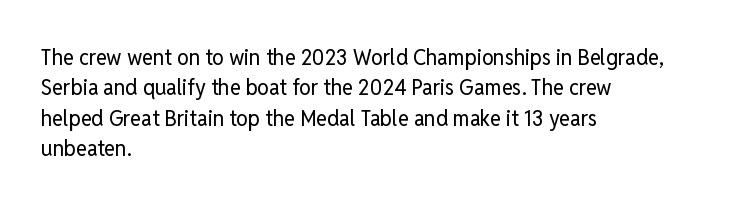
The space directly below the letters is spotless. Caption: standard tracking, unaltered. Vertically, the passage feels balanced, rows spaced as you'd expect. Does the lettering tilt? It doesn't — this is upright.
